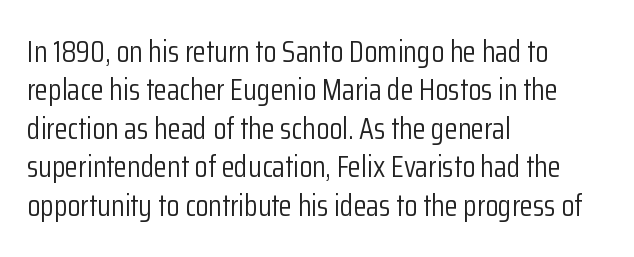
The image shows 30 px light, condensed sans-serif type, upright; set left-aligned, normal line spacing (1.28x), normal letter spacing, not underlined; low stroke contrast and a medium x-height.
